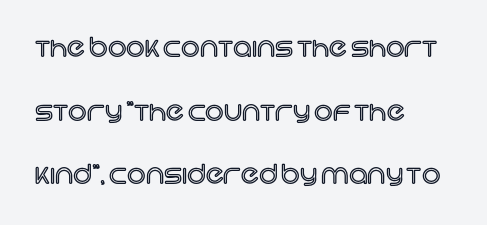
Does the lettering tilt? It doesn't — this is upright. The passage shown is not underscored anywhere. All the whitespace from short lines collects on the right. Line spacing here is loose.
